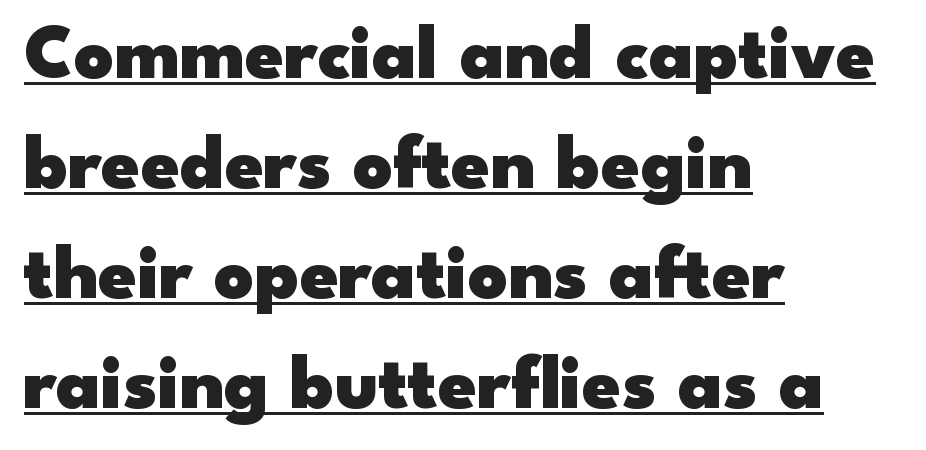
Q: Is the text bold? A: Yes.
Q: Is the text italic (slanted)? A: No, it is upright.
Q: Is the typeface a serif or a sans-serif typeface? A: Sans-serif.
Q: Is the text underlined? A: Yes.
Q: How is the paragraph aligned? A: Left-aligned.
Q: Is the spacing between letters normal or unusually wide? A: Normal.
Q: Is the spacing between lines tight, normal or loose? A: Normal.
Q: Width (condensed, normal, or wide)? A: Wide.
Q: Stroke contrast? A: Low.
Q: x-height? A: Small.
Q: Monospaced? A: No.
